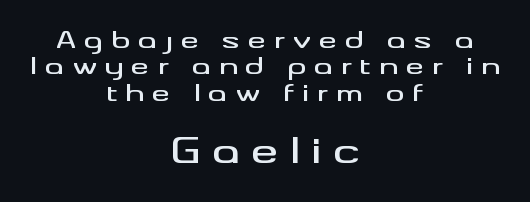
The image shows 34 px wide sans-serif type, upright; set centered, tight line spacing (1.15x), unusually wide letter spacing (+0.34 em), not underlined; the second (bottom) block is 1.48x larger; medium stroke contrast and a small x-height.
